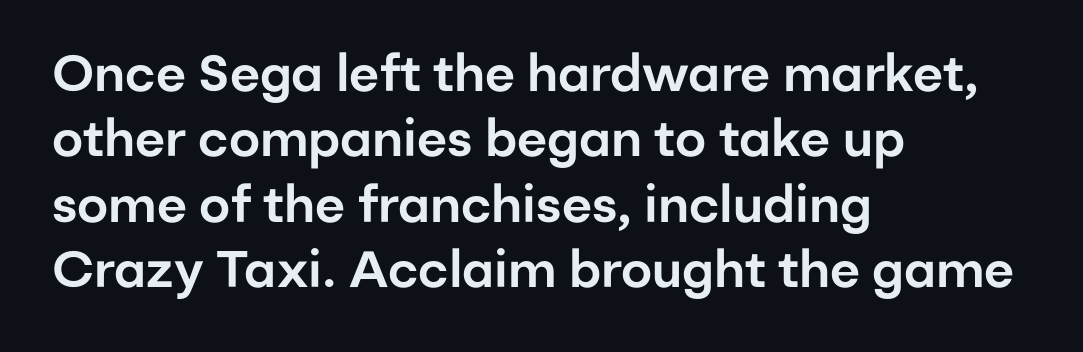
Q: Is the text italic (slanted)? A: No, it is upright.
Q: Is the typeface a serif or a sans-serif typeface? A: Sans-serif.
Q: Is the text underlined? A: No.
Q: How is the paragraph aligned? A: Left-aligned.
Q: Is the spacing between letters normal or unusually wide? A: Normal.
Q: Is the spacing between lines tight, normal or loose? A: Normal.
Q: Width (condensed, normal, or wide)? A: Normal.
Q: Stroke contrast? A: Low.
Q: x-height? A: Medium.
Q: Monospaced? A: No.
